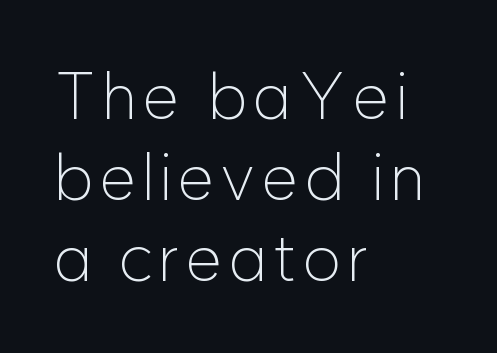
If you measured baseline to baseline, you'd find a middling distance. Counters stay open thanks to moderate or lighter strokes. You could not count columns in this text — the font is proportionally spaced. This rendering employs a face without finishing strokes, i.e., a sans-serif. Posture: vertical. These lines are set flush left with a ragged right edge.
